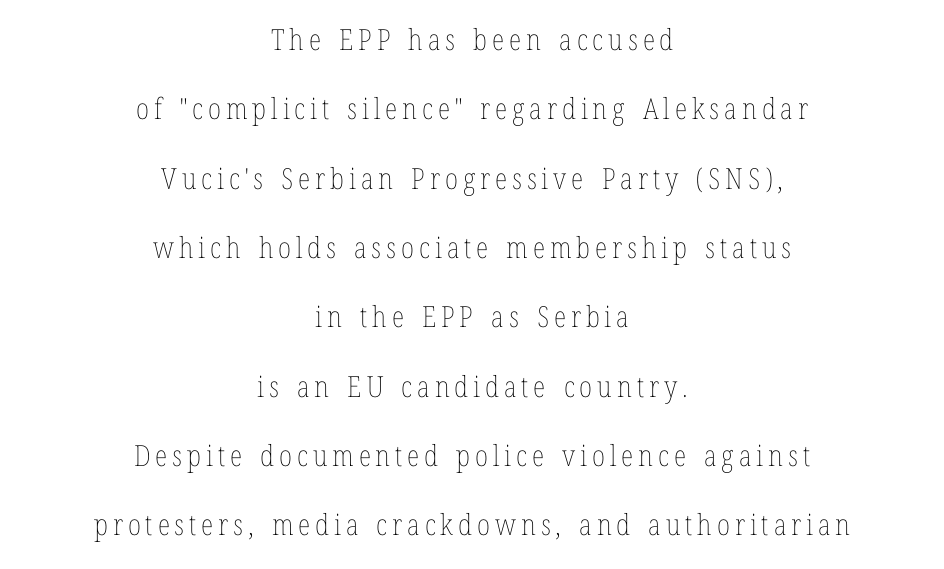
Q: Is the text bold? A: No.
Q: Is the text italic (slanted)? A: No, it is upright.
Q: Is the text underlined? A: No.
Q: How is the paragraph aligned? A: Centered.
Q: Is the spacing between lines tight, normal or loose? A: Loose.
Q: Width (condensed, normal, or wide)? A: Condensed.
Q: Stroke contrast? A: Low.
Q: x-height? A: Medium.
Q: Monospaced? A: No.
